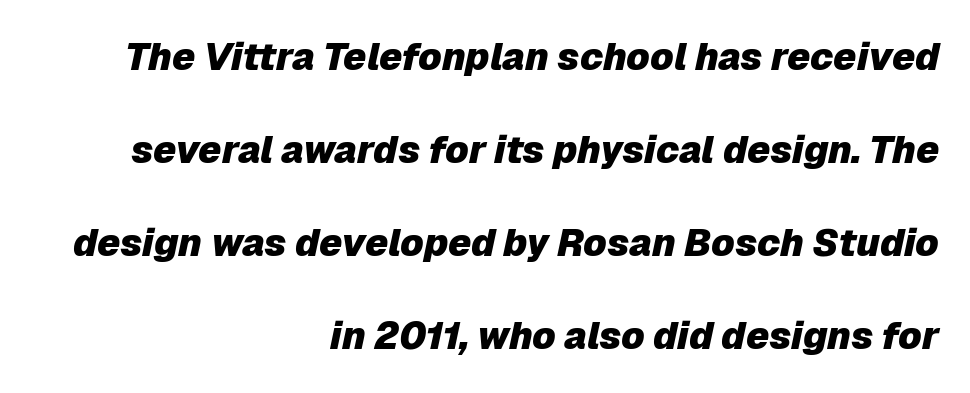
You could not count columns in this text — the font is proportionally spaced. Has an underline been added? It has not. Quick note: interline space is abundant. Default kerning and tracking; the words read as compact shapes. The typography opts for an oblique posture over an upright one.
